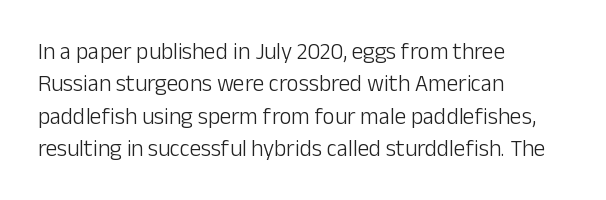
The tracking reads as untouched default to a designer's eye. Layout note: lines flush left. Students, observe: this is what conventionally led text looks like. Underline: absent.
